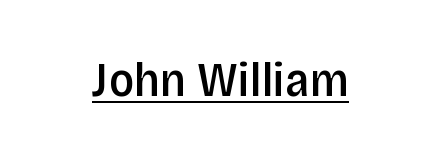
The image shows 49 px semibold, condensed sans-serif type, upright; set normal letter spacing, underlined; low stroke contrast and a large x-height.
